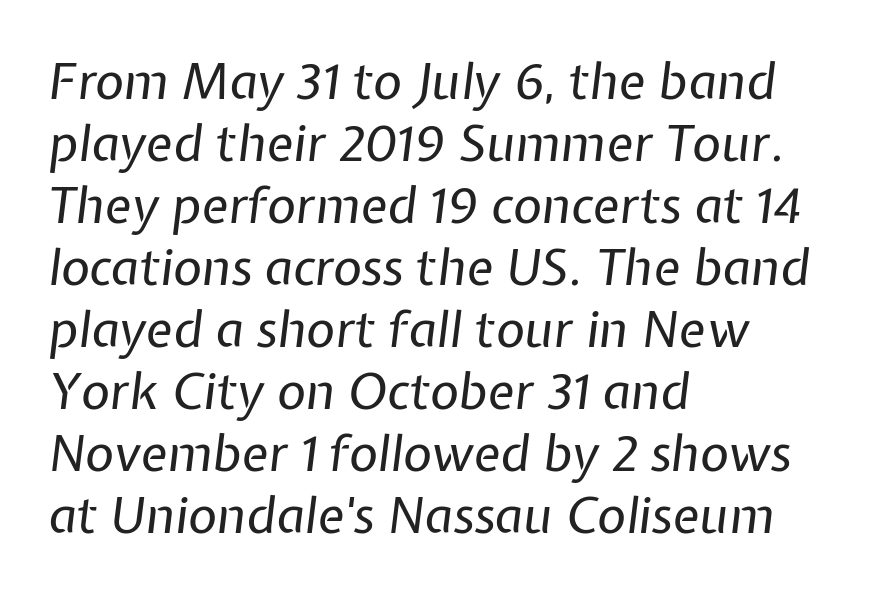
The image shows 50 px regular-weight type, italic (leaning right); set left-aligned, line spacing 1.24x, normal letter spacing, not underlined; low stroke contrast and a medium x-height.
